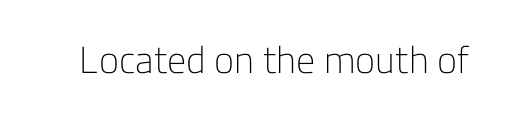
{"serif": "no", "italic": "no", "bold": "no", "weight": "light", "width": "normal", "stroke_contrast": "low", "x_height": "medium", "monospaced": "no", "underline": "no", "letter_spacing": "normal", "letter_spacing_em": 0.0, "glyph_px": 38}
